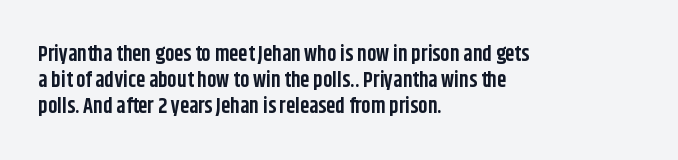
The strokes are fattened all the way to bold. Visually the block forms a straight wall on the left and a jagged coastline on the right. A typesetter would mark this as roman, not italic. The words here are not underlined.
